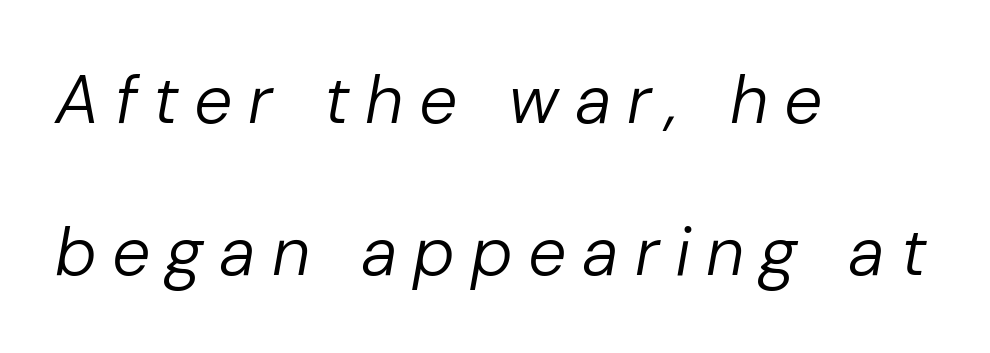
The text carries the slant typical of an italic or oblique font. Nobody drew a line under any word here. Here the designer chose a conventional face with non-uniform glyph widths. Loose tracking; the words dissolve into strings of separated letters.
